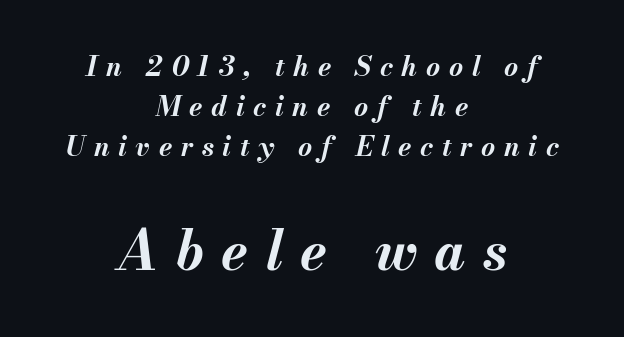
{"italic": "yes", "lean": "right", "slant_degrees": 13, "bold": "yes", "weight": "bold", "width": "normal", "stroke_contrast": "medium", "x_height": "small", "monospaced": "no", "underline": "no", "align": "center", "line_spacing": "normal", "line_spacing_ratio": 1.49, "letter_spacing": "wide", "letter_spacing_em": 0.32, "larger_block": "second", "size_ratio": 2.0, "glyph_px": 54}
